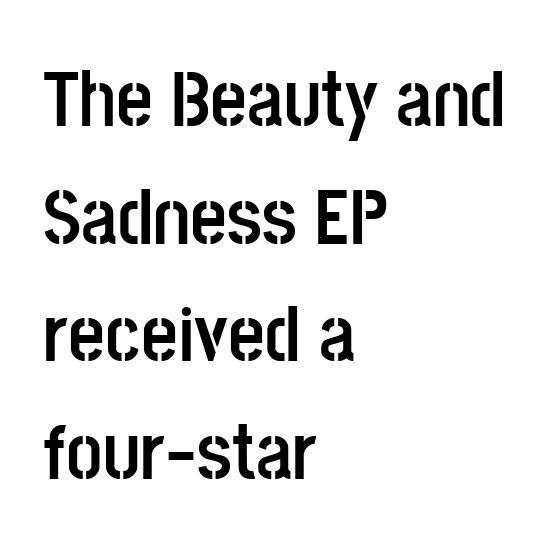
Q: Is the text bold? A: Yes.
Q: Is the text italic (slanted)? A: No, it is upright.
Q: Is the typeface a serif or a sans-serif typeface? A: Sans-serif.
Q: Is the text underlined? A: No.
Q: How is the paragraph aligned? A: Left-aligned.
Q: Is the spacing between letters normal or unusually wide? A: Normal.
Q: Is the spacing between lines tight, normal or loose? A: Normal.
Q: Width (condensed, normal, or wide)? A: Condensed.
Q: Stroke contrast? A: Low.
Q: x-height? A: Large.
Q: Monospaced? A: No.
